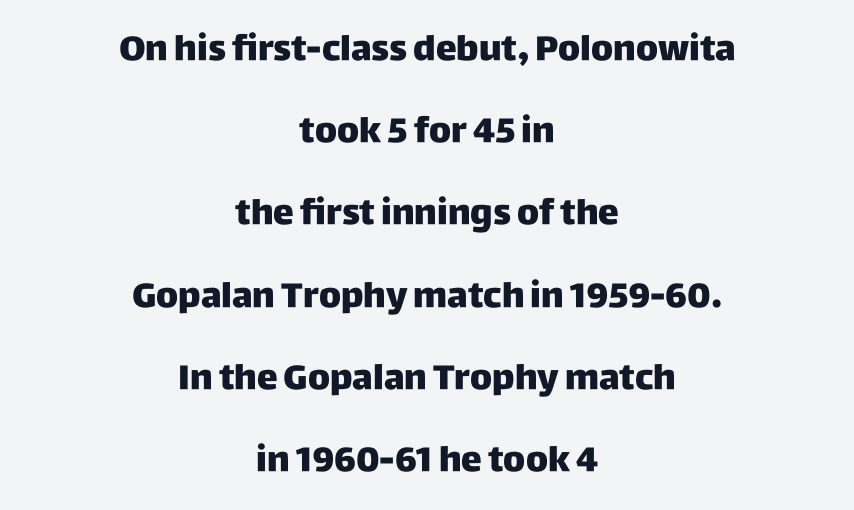
The image shows 35 px heavy sans-serif type, upright; set centered, loose line spacing (2.35x), normal letter spacing, not underlined; low stroke contrast and a large x-height.
